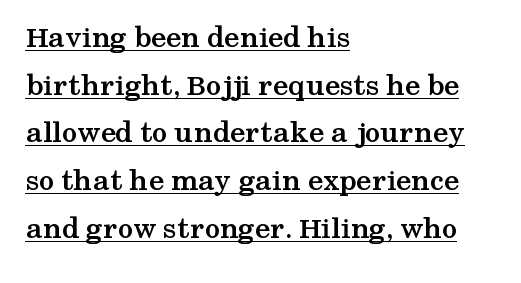
The image shows 31 px semibold, wide serif type, upright; set left-aligned, normal line spacing (1.54x), normal letter spacing, underlined; medium stroke contrast and a medium x-height.
